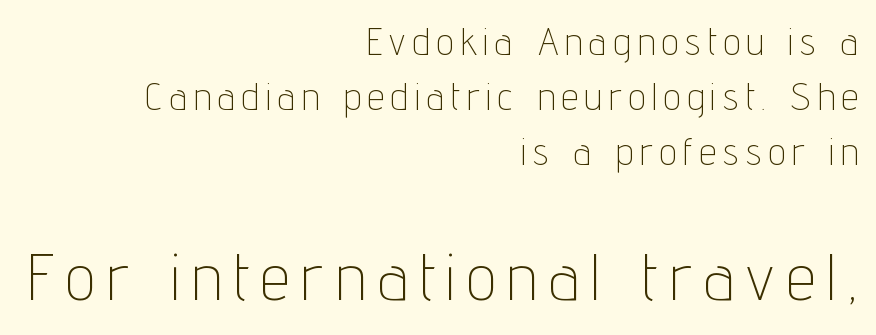
The image shows 66 px thin, condensed sans-serif type, upright; set right-aligned, normal line spacing (1.45x), not underlined; the second (bottom) block is 1.74x larger; low stroke contrast and a medium x-height.
